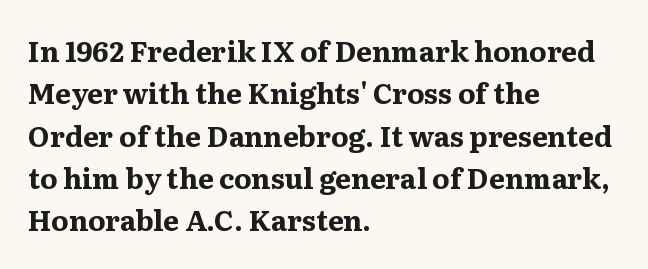
The image shows 28 px bold serif type, upright; set left-aligned, normal line spacing (1.51x), normal letter spacing, not underlined; medium stroke contrast and a medium x-height.
